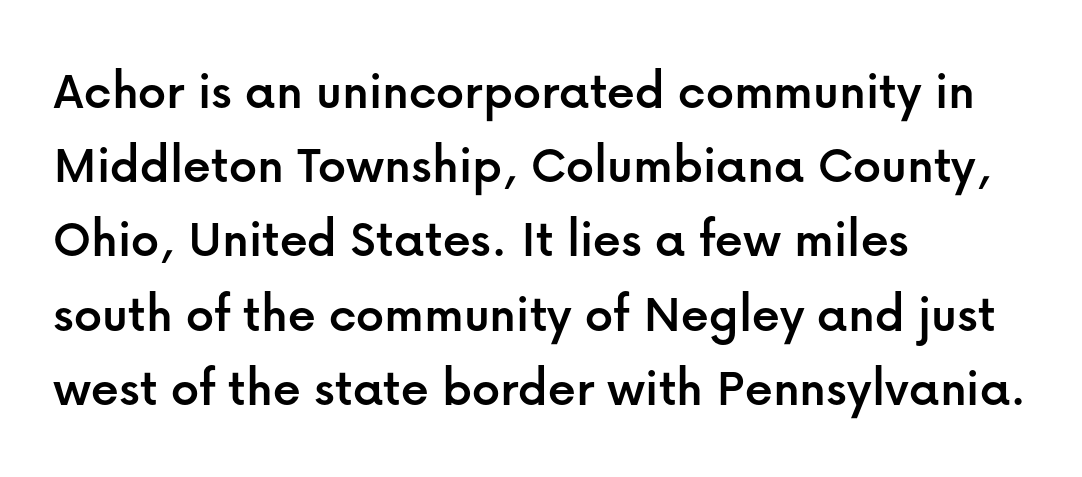
The image shows 55 px sans-serif type, upright; set left-aligned, normal line spacing (1.35x), normal letter spacing, not underlined; low stroke contrast and a medium x-height.
